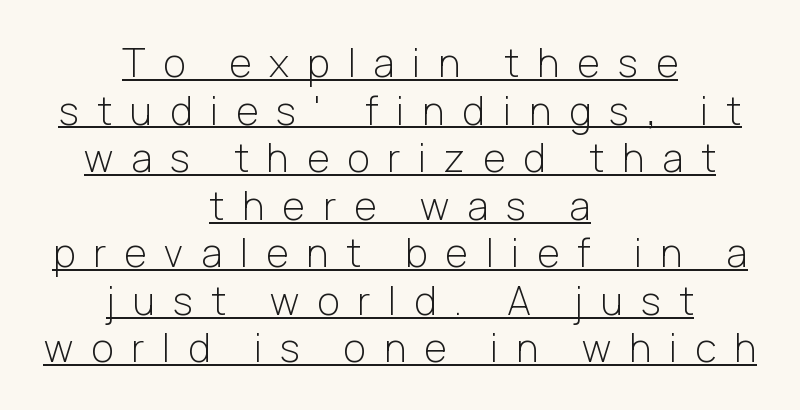
{"serif": "no", "italic": "no", "bold": "no", "weight": "light", "width": "normal", "stroke_contrast": "low", "x_height": "medium", "monospaced": "no", "underline": "yes", "align": "center", "line_spacing_ratio": 1.22, "letter_spacing": "wide", "letter_spacing_em": 0.46, "glyph_px": 39}
